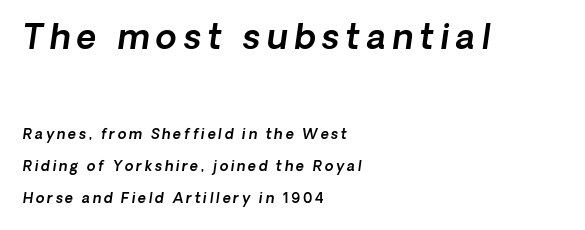
The image shows 34 px text type, italic (leaning right); set left-aligned, loose line spacing (2.28x), not underlined; the first (top) block is 2.43x larger; a medium x-height.
